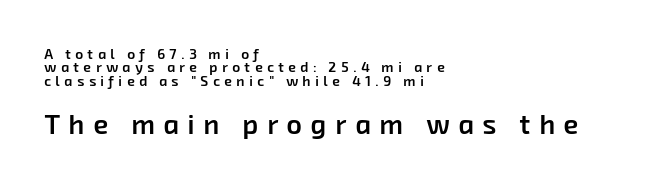
{"bold": "semi", "underline": "no", "align": "left", "line_spacing": "tight", "line_spacing_ratio": 0.96, "letter_spacing": "wide", "letter_spacing_em": 0.32, "larger_block": "second", "size_ratio": 1.93, "glyph_px": 27}
